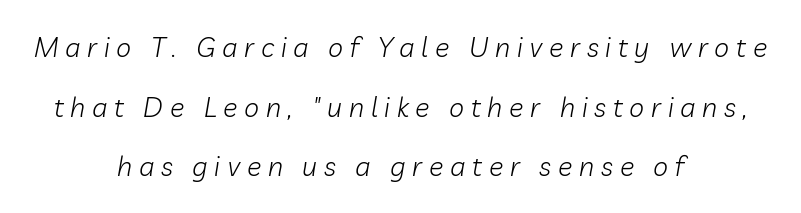
{"italic": "yes", "lean": "right", "slant_degrees": 10, "bold": "no", "underline": "no", "align": "center", "line_spacing": "loose", "line_spacing_ratio": 2.21, "letter_spacing": "wide", "letter_spacing_em": 0.25, "glyph_px": 27}
